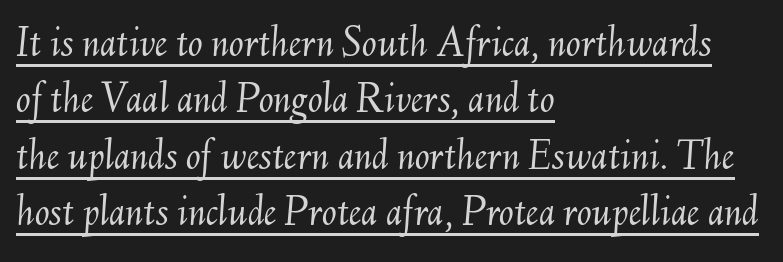
The image shows 44 px light type, italic (leaning right); set left-aligned, normal line spacing (1.28x), normal letter spacing, underlined; medium stroke contrast and a small x-height.
